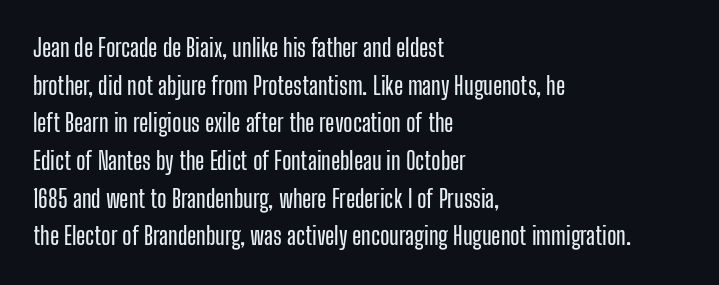
Q: Is the text italic (slanted)? A: No, it is upright.
Q: Is the text underlined? A: No.
Q: How is the paragraph aligned? A: Left-aligned.
Q: Is the spacing between letters normal or unusually wide? A: Normal.
Q: Is the spacing between lines tight, normal or loose? A: Normal.
